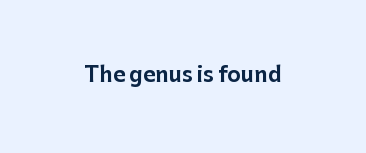
Q: Is the text italic (slanted)? A: No, it is upright.
Q: Is the text underlined? A: No.
Q: Is the spacing between letters normal or unusually wide? A: Normal.
